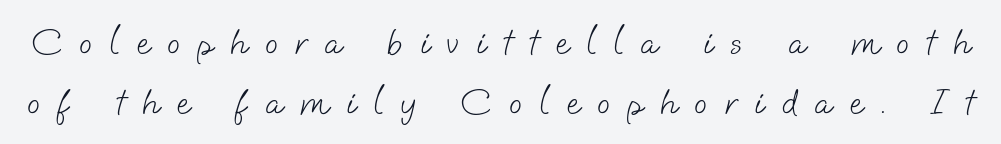
This sample keeps an unexceptional amount of space between lines. Honestly, there is no underline to notice here at all. Is the stroke heavy? The answer is a plain regular-or-lighter. Is the letter spacing exaggerated? Yes — the characters are pushed far apart.
